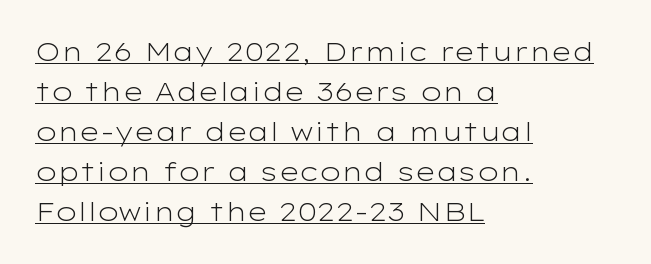
Q: Is the text bold? A: No.
Q: Is the text italic (slanted)? A: No, it is upright.
Q: Is the text underlined? A: Yes.
Q: How is the paragraph aligned? A: Left-aligned.
Q: Is the spacing between letters normal or unusually wide? A: Normal.
Q: Is the spacing between lines tight, normal or loose? A: Normal.
